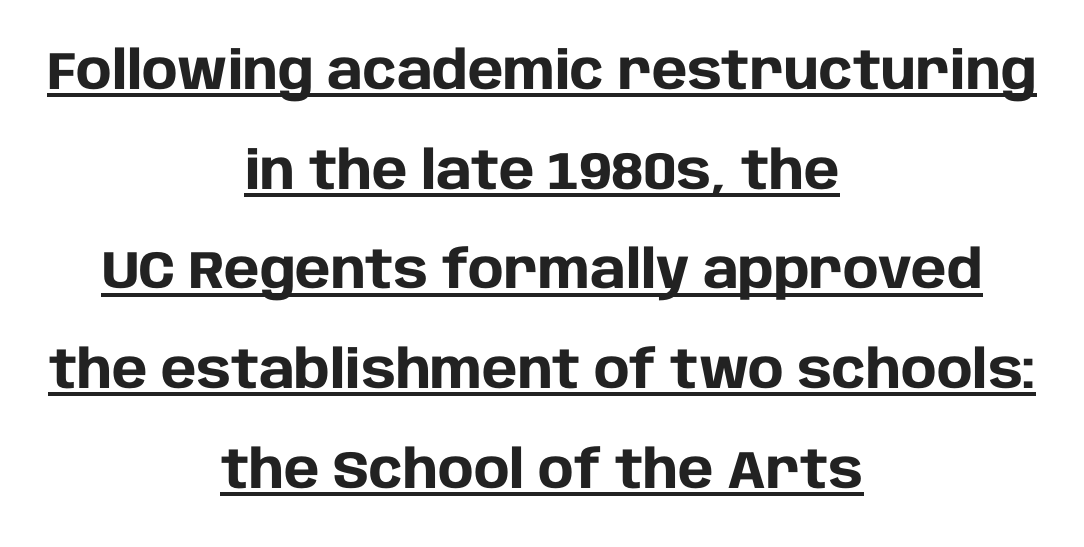
{"serif": "no", "italic": "no", "bold": "yes", "weight": "heavy", "width": "normal", "stroke_contrast": "low", "x_height": "large", "monospaced": "no", "underline": "yes", "align": "center", "line_spacing_ratio": 1.88, "letter_spacing": "normal", "letter_spacing_em": 0.0, "glyph_px": 53}
